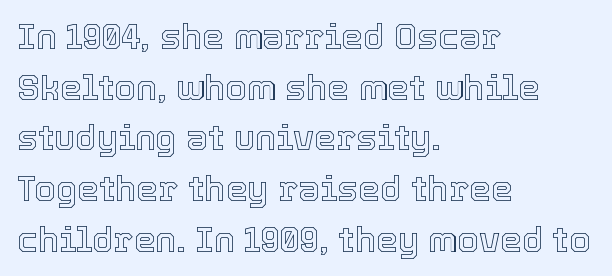
Vertically, the passage feels balanced, rows spaced as you'd expect. Which margin do the lines hug? The left one — the right edge is uneven. Looks like regular typesetting: each glyph gets only the width it needs. What stands out about the letter spacing? Nothing — it is the standard amount. Every stem runs plumb, perpendicular to the baseline.
